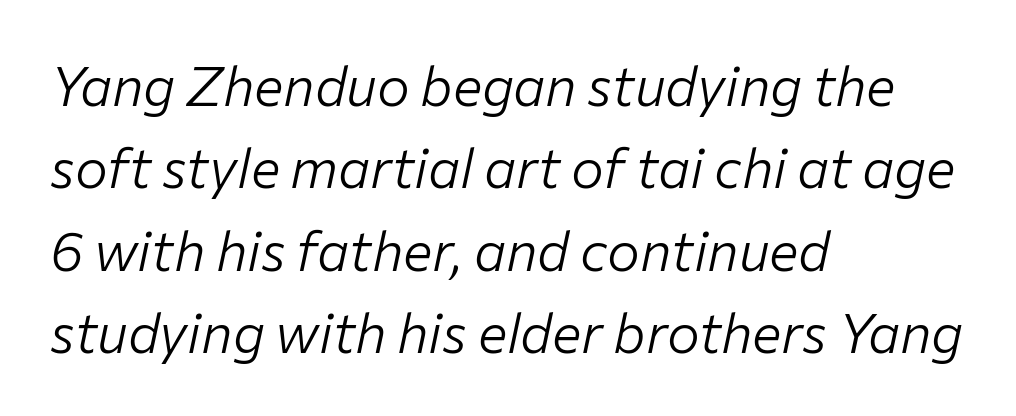
{"italic": "yes", "lean": "right", "slant_degrees": 12, "bold": "no", "weight": "light", "width": "normal", "stroke_contrast": "low", "x_height": "medium", "monospaced": "no", "underline": "no", "align": "left", "line_spacing": "normal", "line_spacing_ratio": 1.5, "letter_spacing": "normal", "letter_spacing_em": 0.0, "glyph_px": 55}
